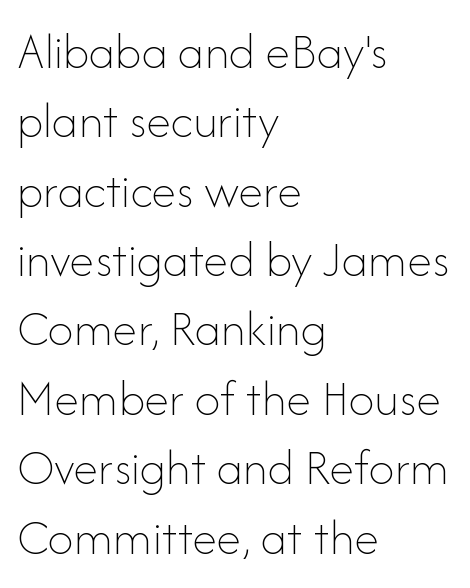
The image shows 51 px thin type, upright; set left-aligned, normal line spacing (1.36x), normal letter spacing, not underlined; low stroke contrast and a small x-height.
